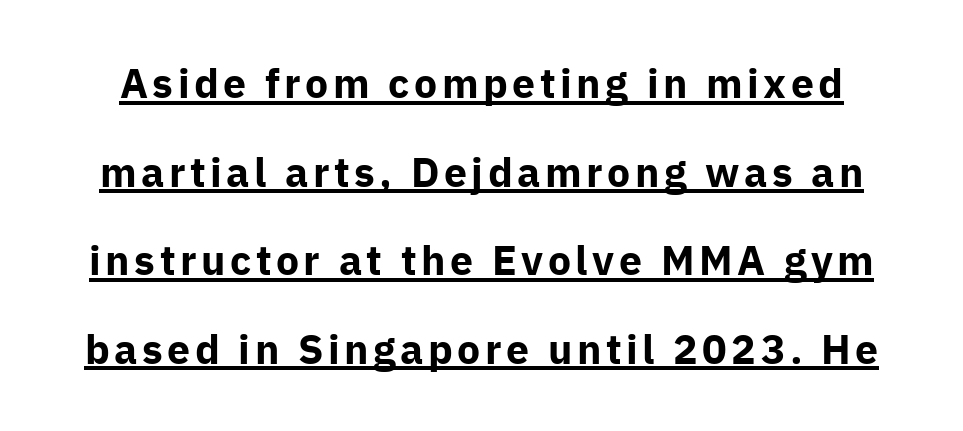
Q: Is the text bold? A: Yes.
Q: Is the text italic (slanted)? A: No, it is upright.
Q: Is the typeface a serif or a sans-serif typeface? A: Sans-serif.
Q: Is the text underlined? A: Yes.
Q: Is the spacing between lines tight, normal or loose? A: Loose.
Q: Width (condensed, normal, or wide)? A: Normal.
Q: Stroke contrast? A: Low.
Q: x-height? A: Medium.
Q: Monospaced? A: No.
